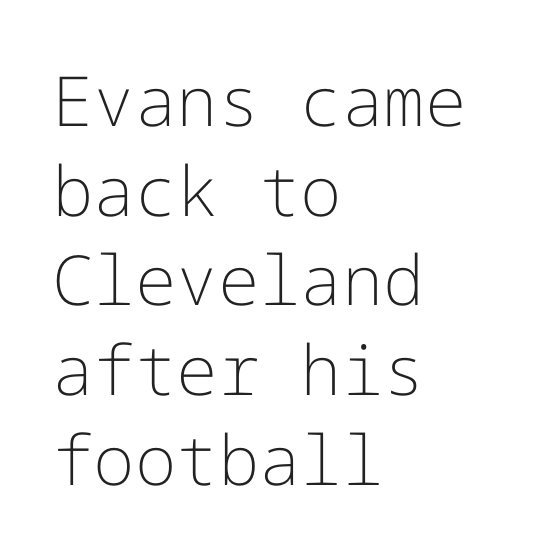
The image shows 69 px light sans-serif type, upright; set left-aligned, normal line spacing (1.3x), normal letter spacing, not underlined; low stroke contrast and a medium x-height.
